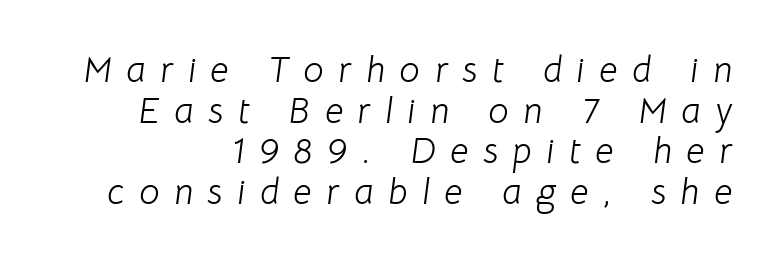
{"italic": "yes", "lean": "right", "slant_degrees": 8, "bold": "no", "weight": "light", "width": "normal", "stroke_contrast": "low", "x_height": "medium", "monospaced": "no", "underline": "no", "align": "right", "line_spacing": "tight", "line_spacing_ratio": 1.13, "letter_spacing": "wide", "letter_spacing_em": 0.41, "glyph_px": 36}
